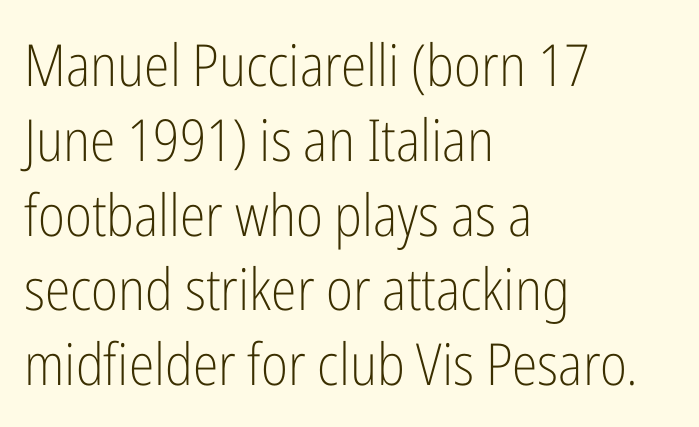
{"serif": "no", "italic": "no", "bold": "no", "weight": "light", "width": "condensed", "stroke_contrast": "low", "x_height": "medium", "monospaced": "no", "underline": "no", "align": "left", "line_spacing": "normal", "line_spacing_ratio": 1.29, "letter_spacing": "normal", "letter_spacing_em": 0.0, "glyph_px": 58}
